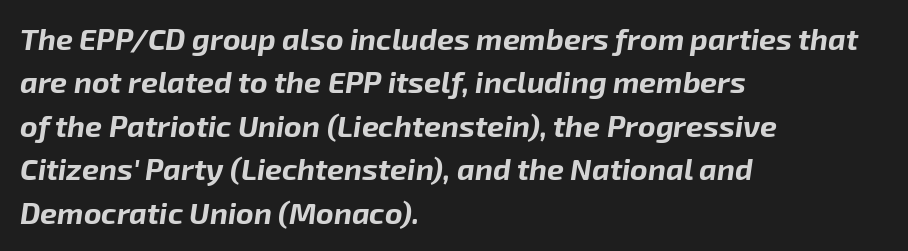
The image shows 30 px bold type, italic (leaning right); set left-aligned, normal line spacing (1.45x), normal letter spacing, not underlined; low stroke contrast and a medium x-height.
